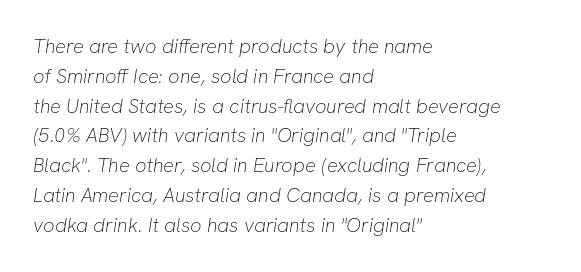
Reading down the block, your eye returns to a fixed left position each line. A normal amount of white space separates one row of letters from the next. Counters stay open thanks to moderate or lighter strokes. Lines of text with bare space underneath. The line texture is even and compact thanks to regular tracking.
